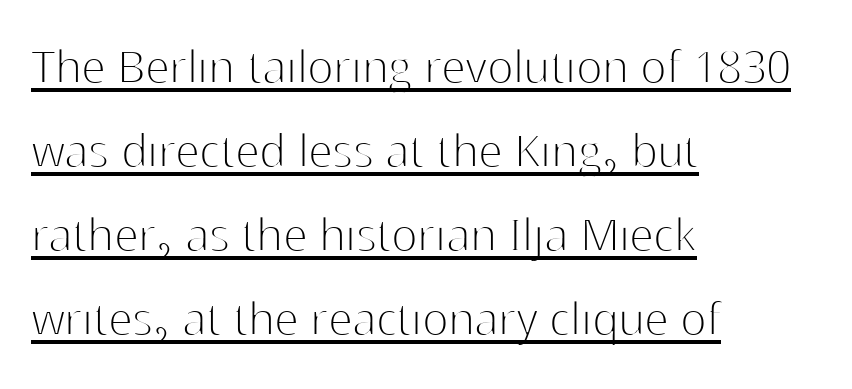
You can see a thin bar hugging the bottom of the glyphs. This is not heavy type; no bold has been used. Note: no serifs on the glyphs. The letters advance in unequal steps, a hallmark of proportional type.
